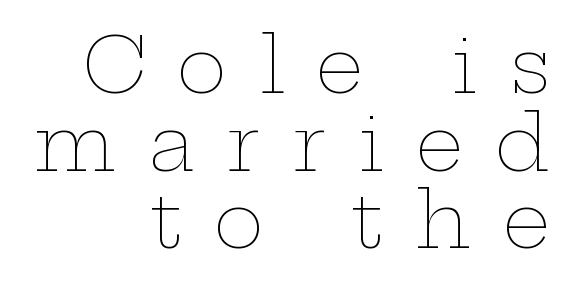
Q: Is the text bold? A: No.
Q: Is the text italic (slanted)? A: No, it is upright.
Q: Is the text underlined? A: No.
Q: How is the paragraph aligned? A: Right-aligned.
Q: Is the spacing between letters normal or unusually wide? A: Unusually wide.
Q: Is the spacing between lines tight, normal or loose? A: Tight.
Q: Width (condensed, normal, or wide)? A: Wide.
Q: Stroke contrast? A: Low.
Q: x-height? A: Medium.
Q: Monospaced? A: No.
